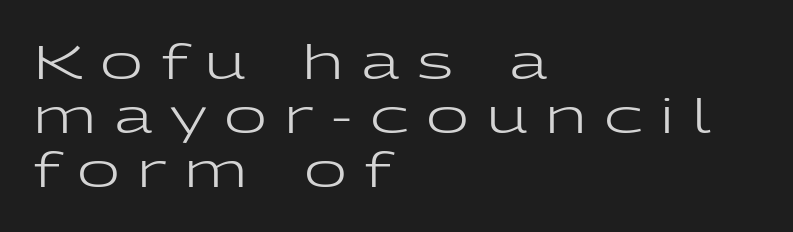
Q: Is the text bold? A: No.
Q: Is the text italic (slanted)? A: No, it is upright.
Q: Is the typeface a serif or a sans-serif typeface? A: Sans-serif.
Q: Is the text underlined? A: No.
Q: How is the paragraph aligned? A: Left-aligned.
Q: Is the spacing between letters normal or unusually wide? A: Unusually wide.
Q: Is the spacing between lines tight, normal or loose? A: Tight.
Q: Width (condensed, normal, or wide)? A: Wide.
Q: Stroke contrast? A: Low.
Q: x-height? A: Medium.
Q: Monospaced? A: No.
